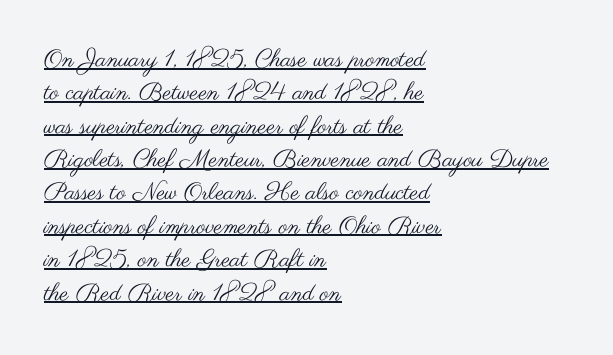
{"bold": "no", "underline": "yes", "align": "left", "line_spacing": "normal", "line_spacing_ratio": 1.39, "letter_spacing": "normal", "letter_spacing_em": 0.0, "glyph_px": 24}
